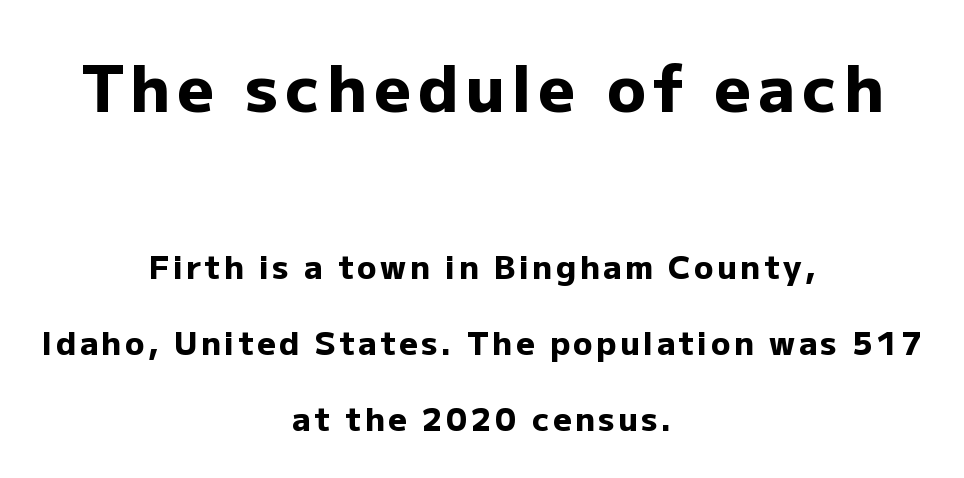
{"serif": "no", "italic": "no", "bold": "yes", "weight": "heavy", "width": "normal", "stroke_contrast": "low", "x_height": "medium", "monospaced": "no", "underline": "no", "align": "center", "line_spacing": "loose", "line_spacing_ratio": 2.38, "larger_block": "first", "size_ratio": 2.0, "glyph_px": 64}
